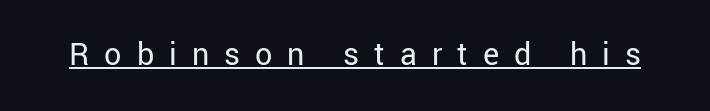
The image shows 34 px regular-weight sans-serif type, upright; set unusually wide letter spacing (+0.44 em), underlined; low stroke contrast and a medium x-height.
